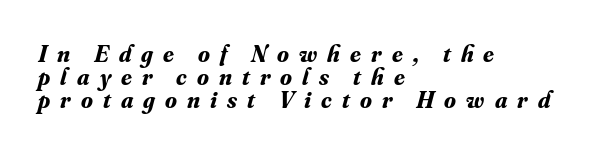
One-word summary of the alignment: left. The sample has been set heavy, in full bold. The passage shown leans; its letterforms are oblique. Students, note that the glyphs here are deliberately spaced far apart. The space between consecutive lines is stingy.
